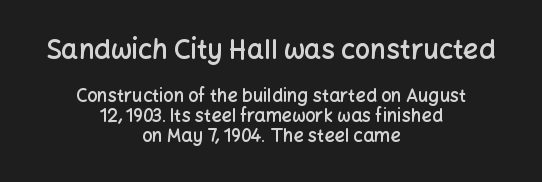
{"italic": "no", "bold": "semi", "underline": "no", "align": "center", "line_spacing": "tight", "line_spacing_ratio": 1.12, "letter_spacing": "normal", "letter_spacing_em": 0.0, "larger_block": "first", "size_ratio": 1.5, "glyph_px": 27}
